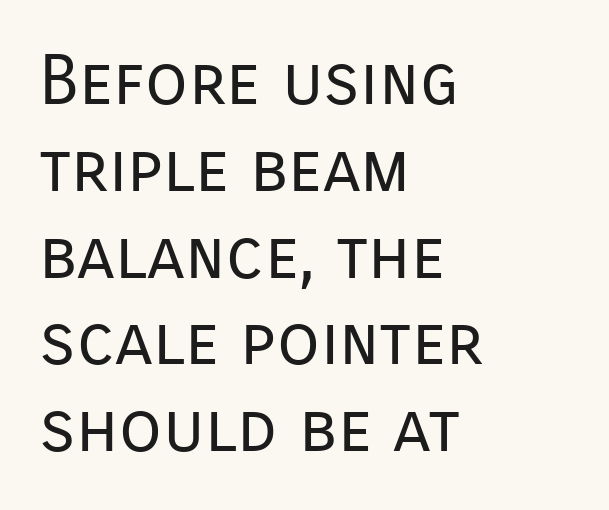
Do the characters align in a grid? No, the font is proportional. Unlike italic type, these characters show no tilt at all. Nope, no serifs anywhere on these letters. Check under the words: just untouched page.
